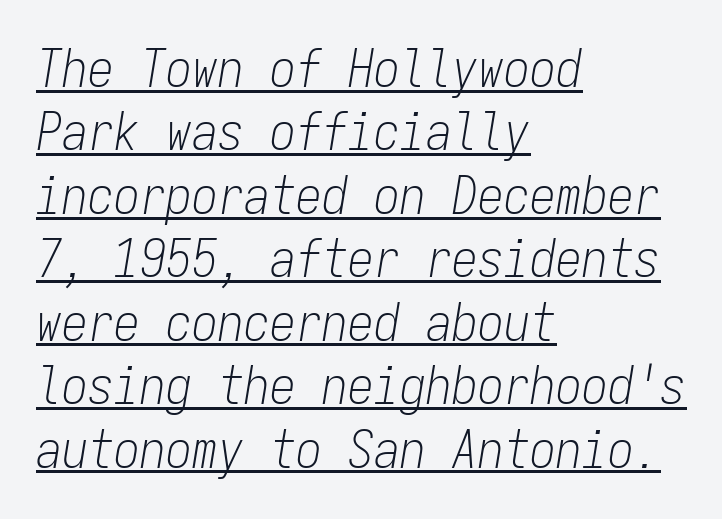
In designer terms, the underline attribute is active on this setting. Spacing between characters is what you'd get straight out of the box. Stems and bowls with no extra thickness — not bold. Is the block centered? No — it sits flush against the left margin. This sample uses an oblique cut, with every glyph tilted off the vertical. Is this a fixed-width face? Yes — each glyph sits in an identical cell.
